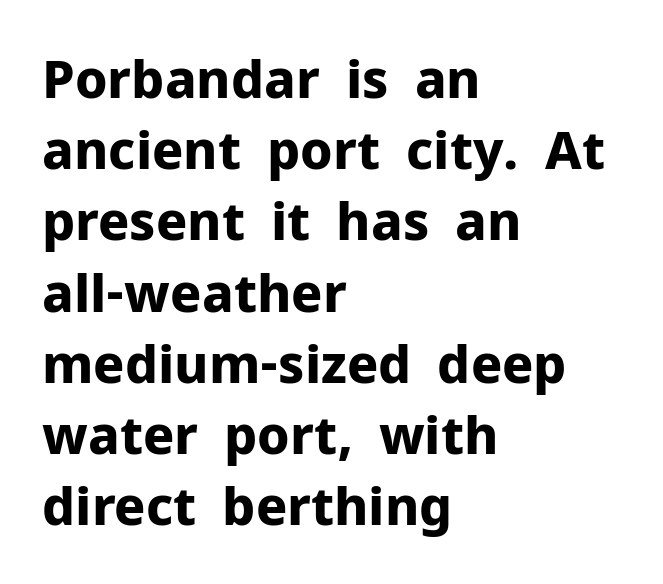
The image shows 52 px bold sans-serif type, upright; set left-aligned, normal line spacing (1.37x), normal letter spacing, not underlined; low stroke contrast and a medium x-height.
